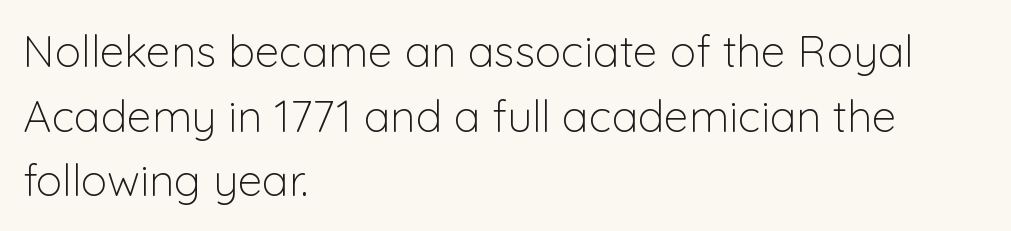
Q: Is the text bold? A: No.
Q: Is the text italic (slanted)? A: No, it is upright.
Q: Is the typeface a serif or a sans-serif typeface? A: Sans-serif.
Q: Is the text underlined? A: No.
Q: How is the paragraph aligned? A: Left-aligned.
Q: Is the spacing between letters normal or unusually wide? A: Normal.
Q: Is the spacing between lines tight, normal or loose? A: Normal.
Q: Width (condensed, normal, or wide)? A: Normal.
Q: Stroke contrast? A: Low.
Q: x-height? A: Medium.
Q: Monospaced? A: No.
